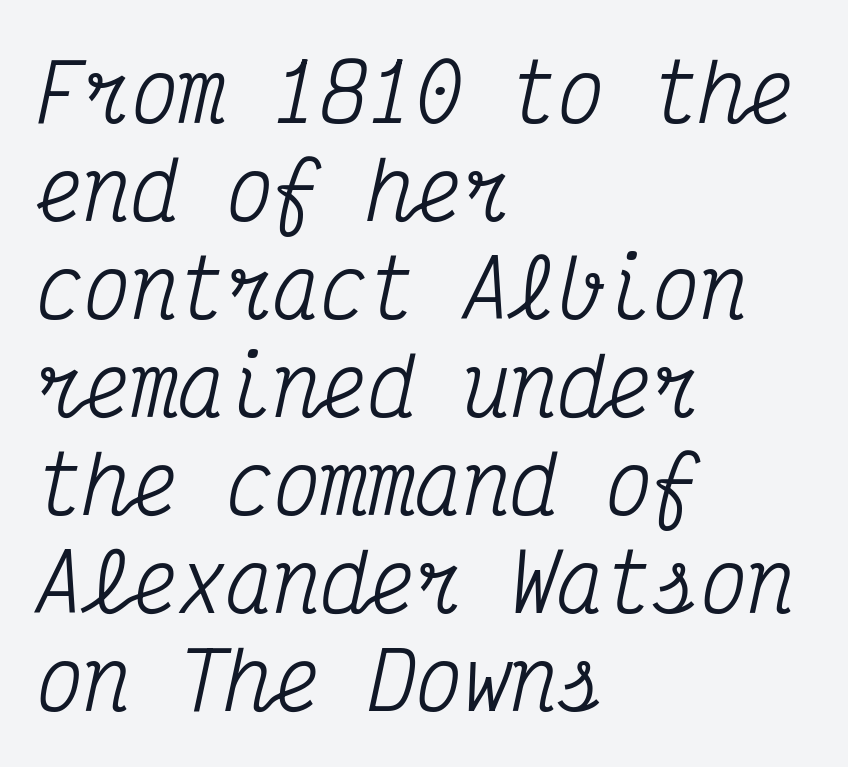
{"serif": "yes", "italic": "yes", "lean": "right", "slant_degrees": 12, "width": "condensed", "stroke_contrast": "medium", "x_height": "medium", "monospaced": "yes", "underline": "no", "align": "left", "line_spacing_ratio": 1.24, "letter_spacing": "normal", "letter_spacing_em": 0.0, "glyph_px": 79}
